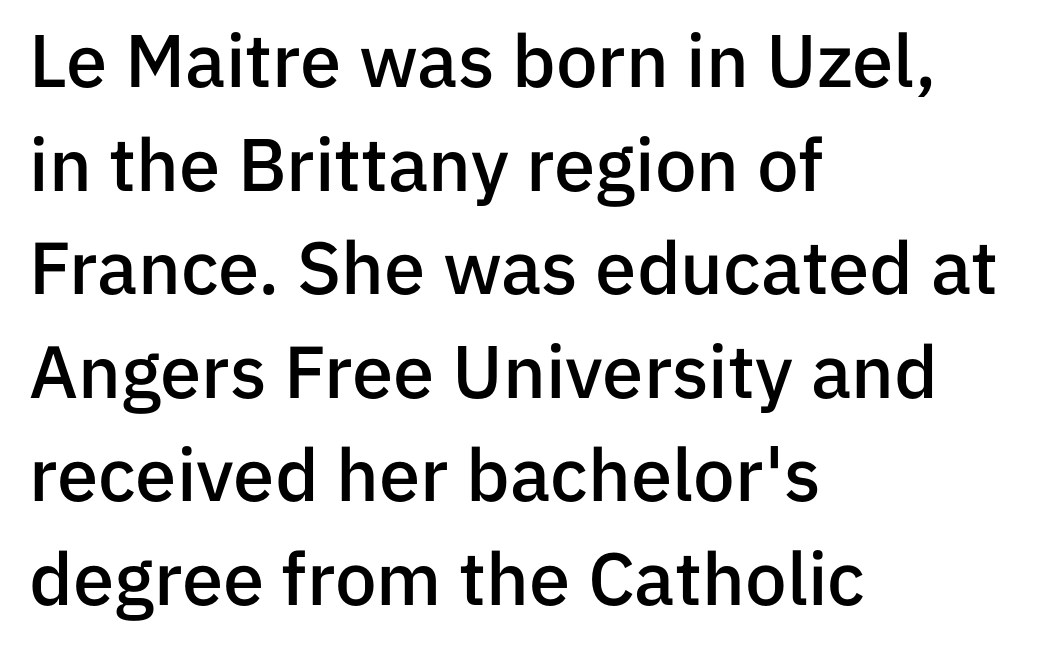
Q: Is the text bold? A: Semi-bold.
Q: Is the text italic (slanted)? A: No, it is upright.
Q: Is the typeface a serif or a sans-serif typeface? A: Sans-serif.
Q: Is the text underlined? A: No.
Q: How is the paragraph aligned? A: Left-aligned.
Q: Is the spacing between letters normal or unusually wide? A: Normal.
Q: Is the spacing between lines tight, normal or loose? A: Normal.
Q: Width (condensed, normal, or wide)? A: Normal.
Q: Stroke contrast? A: Low.
Q: x-height? A: Medium.
Q: Monospaced? A: No.
